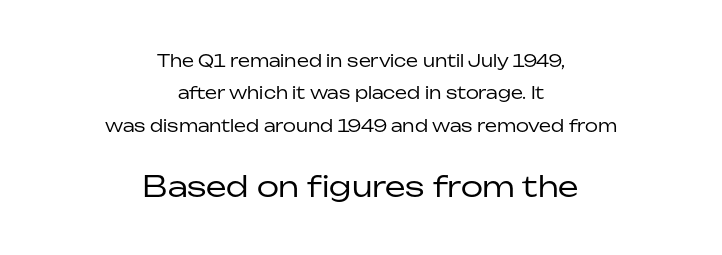
{"serif": "no", "italic": "no", "bold": "no", "weight": "regular", "width": "normal", "stroke_contrast": "low", "x_height": "medium", "monospaced": "no", "underline": "no", "align": "center", "line_spacing": "loose", "line_spacing_ratio": 1.91, "letter_spacing": "normal", "letter_spacing_em": 0.0, "larger_block": "second", "size_ratio": 1.71, "glyph_px": 29}
